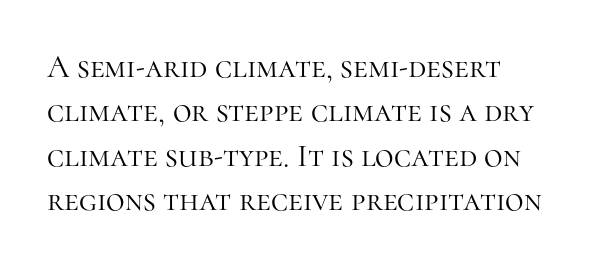
Q: Is the text bold? A: No.
Q: Is the text italic (slanted)? A: No, it is upright.
Q: Is the typeface a serif or a sans-serif typeface? A: Serif.
Q: Is the text underlined? A: No.
Q: How is the paragraph aligned? A: Left-aligned.
Q: Is the spacing between letters normal or unusually wide? A: Normal.
Q: Is the spacing between lines tight, normal or loose? A: Normal.
Q: Width (condensed, normal, or wide)? A: Normal.
Q: Stroke contrast? A: High.
Q: x-height? A: Medium.
Q: Monospaced? A: No.
